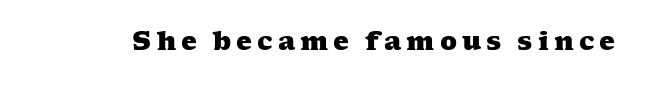
Q: Is the text bold? A: Yes.
Q: Is the text underlined? A: No.
Q: Is the spacing between letters normal or unusually wide? A: Unusually wide.
